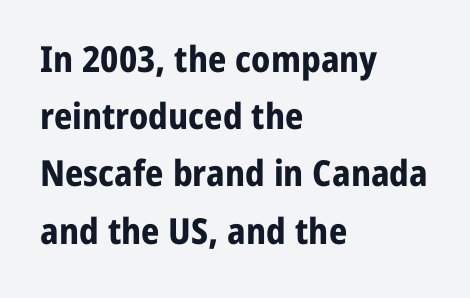
The image shows 36 px bold sans-serif type, upright; set left-aligned, normal line spacing (1.59x), normal letter spacing, not underlined; low stroke contrast and a medium x-height.
